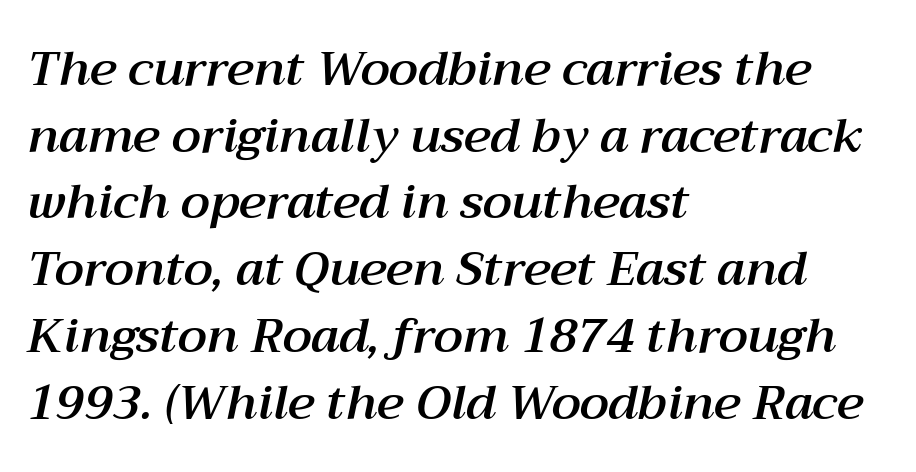
{"italic": "yes", "lean": "right", "slant_degrees": 12, "width": "normal", "stroke_contrast": "medium", "x_height": "medium", "monospaced": "no", "underline": "no", "align": "left", "line_spacing": "normal", "line_spacing_ratio": 1.39, "letter_spacing": "normal", "letter_spacing_em": 0.0, "glyph_px": 48}
